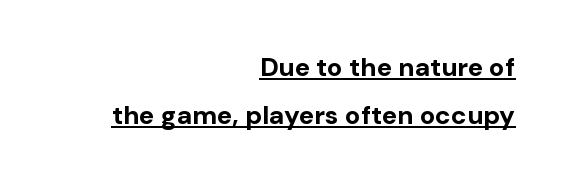
Underlining? Definitely there. Posture: straight, roman, zero tilt. Weight check: bold — yes, fully. The paragraph shown leans on its right margin. Characters follow at the spacing the type designer built in.
